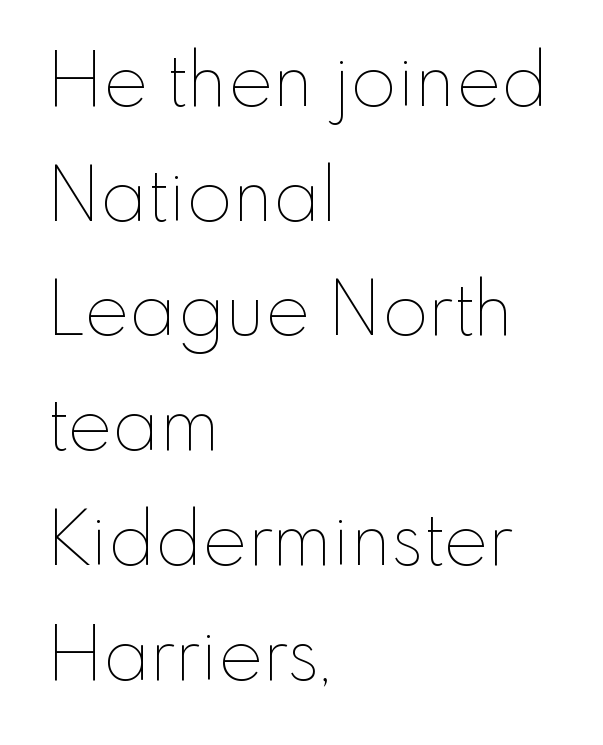
The passage shown has conventional tracking throughout. The ragged edge is on the right, which tells us the setting is flush left. The letters stand upright; this is a roman face. The passage shown is typed in a proportional face where columns would drift. Unbolded letterforms with no extra heft.
